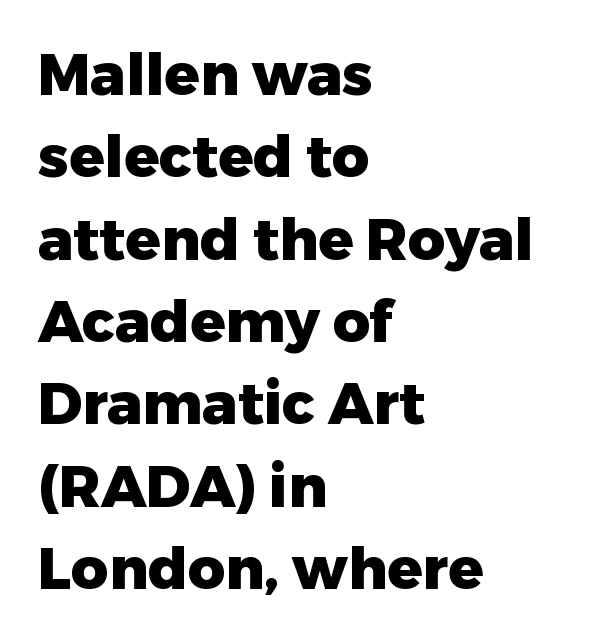
Q: Is the text bold? A: Yes.
Q: Is the text italic (slanted)? A: No, it is upright.
Q: Is the typeface a serif or a sans-serif typeface? A: Sans-serif.
Q: Is the text underlined? A: No.
Q: How is the paragraph aligned? A: Left-aligned.
Q: Is the spacing between letters normal or unusually wide? A: Normal.
Q: Is the spacing between lines tight, normal or loose? A: Normal.
Q: Width (condensed, normal, or wide)? A: Normal.
Q: Stroke contrast? A: Low.
Q: x-height? A: Medium.
Q: Monospaced? A: No.
